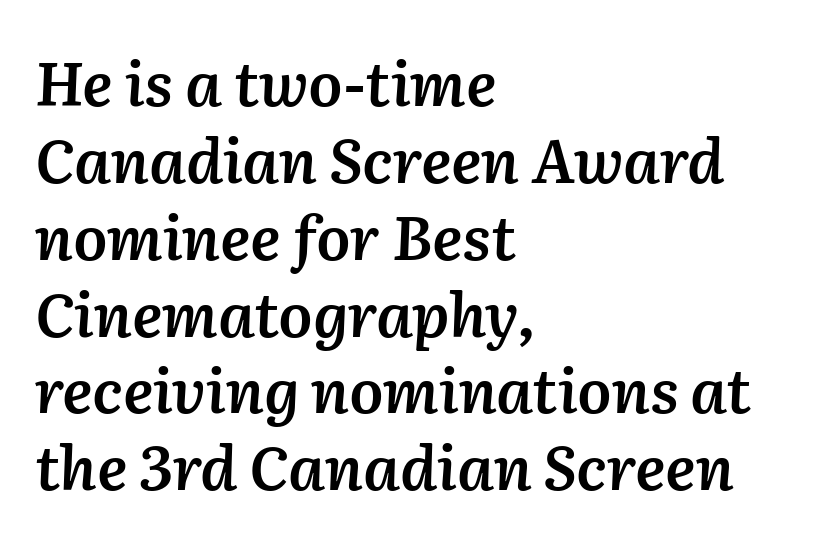
Q: Is the text bold? A: Semi-bold.
Q: Is the text italic (slanted)? A: Yes, it leans right by about 2 degrees.
Q: Is the text underlined? A: No.
Q: How is the paragraph aligned? A: Left-aligned.
Q: Is the spacing between letters normal or unusually wide? A: Normal.
Q: Is the spacing between lines tight, normal or loose? A: Normal.
Q: Width (condensed, normal, or wide)? A: Normal.
Q: Stroke contrast? A: Medium.
Q: x-height? A: Medium.
Q: Monospaced? A: No.
